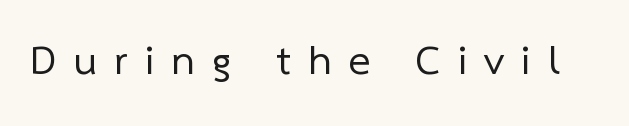
Q: Is the text bold? A: No.
Q: Is the typeface a serif or a sans-serif typeface? A: Sans-serif.
Q: Is the text underlined? A: No.
Q: Is the spacing between letters normal or unusually wide? A: Unusually wide.
Q: Width (condensed, normal, or wide)? A: Normal.
Q: Stroke contrast? A: Low.
Q: x-height? A: Medium.
Q: Monospaced? A: No.
